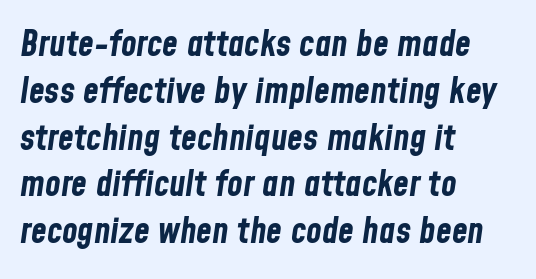
Q: Is the text bold? A: Yes.
Q: Is the text italic (slanted)? A: Yes, it leans right by about 8 degrees.
Q: Is the text underlined? A: No.
Q: How is the paragraph aligned? A: Left-aligned.
Q: Is the spacing between letters normal or unusually wide? A: Normal.
Q: Is the spacing between lines tight, normal or loose? A: Normal.
Q: Width (condensed, normal, or wide)? A: Condensed.
Q: Stroke contrast? A: Low.
Q: x-height? A: Medium.
Q: Monospaced? A: No.
